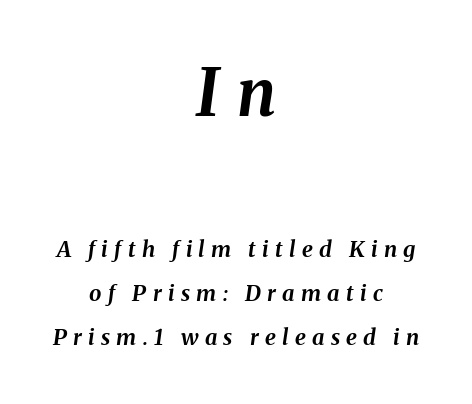
Set as a true bold cut, around the 700 mark. Descender tails drop into unmarked territory. The line texture is sparse and dotted thanks to wide tracking. The letters in the upper block stand taller than those in the block below. Spacing verdict: proportional, widths tailored to each character. The glyphs look as if they've been sheared to an angle.
